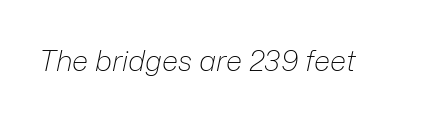
The image shows 29 px light type, italic (leaning right); set normal letter spacing, not underlined; low stroke contrast and a medium x-height.
